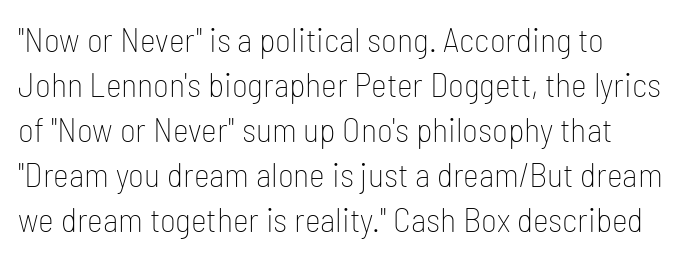
{"serif": "no", "italic": "no", "bold": "no", "weight": "thin", "width": "condensed", "stroke_contrast": "low", "x_height": "medium", "monospaced": "no", "underline": "no", "line_spacing": "normal", "line_spacing_ratio": 1.32, "letter_spacing": "normal", "letter_spacing_em": 0.0, "glyph_px": 34}
